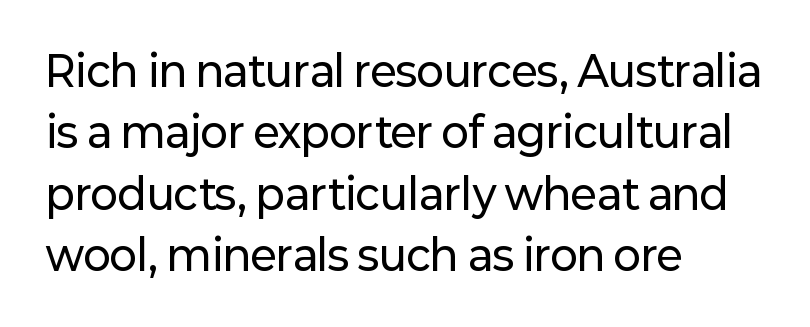
The designer left line spacing at the default. Honestly, there is no underline to notice here at all. These lines were composed using upright roman letters. Does extra space separate the letters? No, they use regular spacing. Where is the straight margin? On the left. Do the characters align in a grid? No, the font is proportional.
